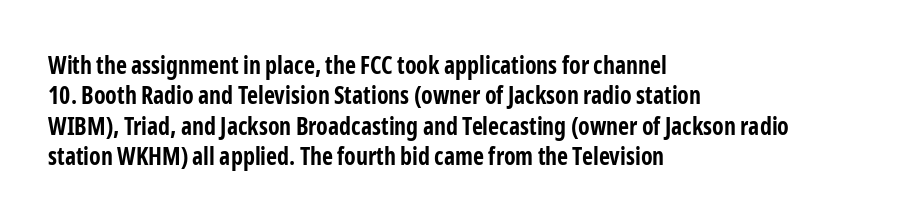
{"italic": "no", "bold": "yes", "underline": "no", "align": "left", "line_spacing": "normal", "line_spacing_ratio": 1.27, "letter_spacing": "normal", "letter_spacing_em": 0.0, "glyph_px": 24}
